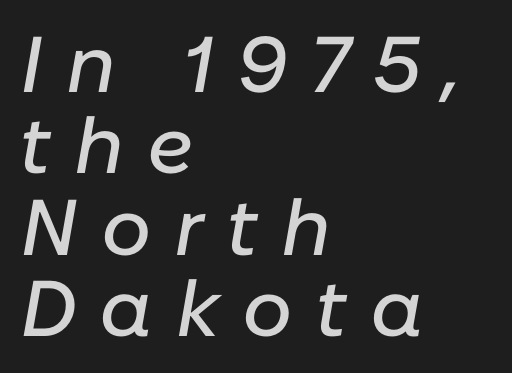
The image shows 79 px text type, italic (leaning right); set left-aligned, tight line spacing (1.03x), unusually wide letter spacing (+0.29 em), not underlined; low stroke contrast and a medium x-height.
